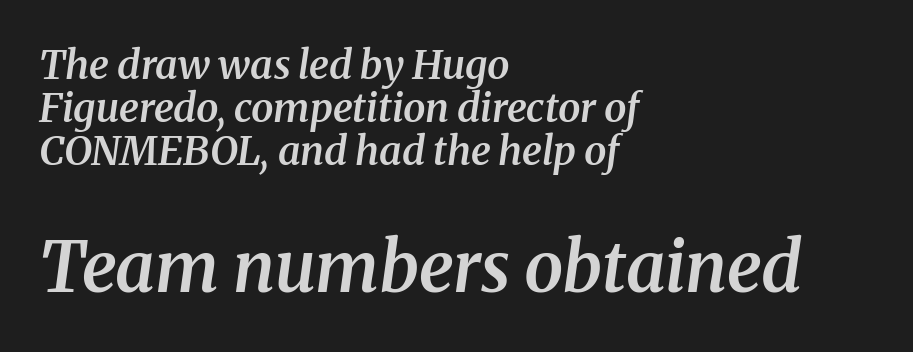
The image shows 70 px semibold serif type, italic (leaning right); set left-aligned, tight line spacing (1.07x), normal letter spacing, not underlined; the second (bottom) block is 1.75x larger; medium stroke contrast and a medium x-height.
